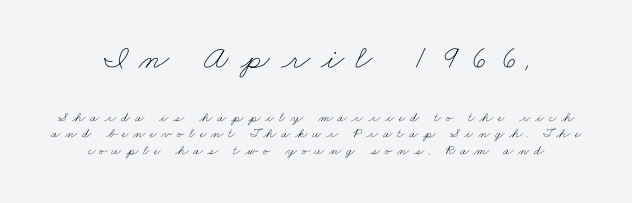
The image shows 34 px thin, wide type; set centered, line spacing 1.17x, unusually wide letter spacing (+0.32 em), not underlined; the first (top) block is 2.43x larger; low stroke contrast and a small x-height.
